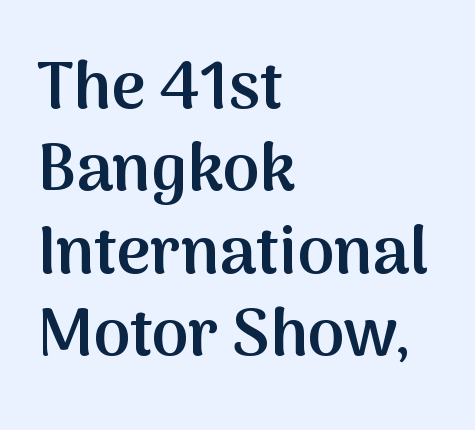
Q: Is the text bold? A: Semi-bold.
Q: Is the text italic (slanted)? A: No, it is upright.
Q: Is the typeface a serif or a sans-serif typeface? A: Sans-serif.
Q: Is the text underlined? A: No.
Q: How is the paragraph aligned? A: Left-aligned.
Q: Is the spacing between letters normal or unusually wide? A: Normal.
Q: Is the spacing between lines tight, normal or loose? A: Normal.
Q: Width (condensed, normal, or wide)? A: Normal.
Q: Stroke contrast? A: Medium.
Q: x-height? A: Medium.
Q: Monospaced? A: No.
